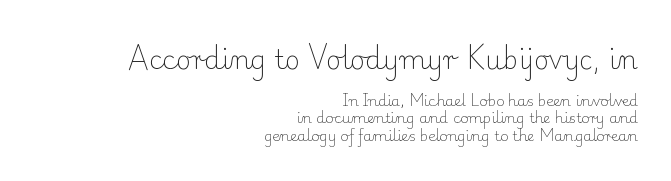
The passage shown is not underscored anywhere. Two sizes are in play, and the larger belongs to the first block. Every character sits straight up, as roman type does. Heft: none added — not bold. Does extra space separate the letters? No, they use regular spacing.
